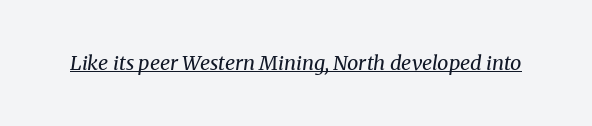
{"italic": "yes", "lean": "right", "slant_degrees": 8, "bold": "no", "underline": "yes", "letter_spacing": "normal", "letter_spacing_em": 0.0, "glyph_px": 20}
